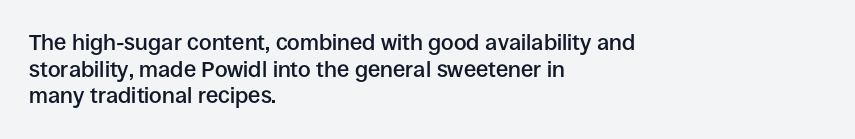
{"italic": "no", "bold": "semi", "underline": "no", "align": "left", "line_spacing_ratio": 1.21, "letter_spacing": "normal", "letter_spacing_em": 0.0, "glyph_px": 22}
